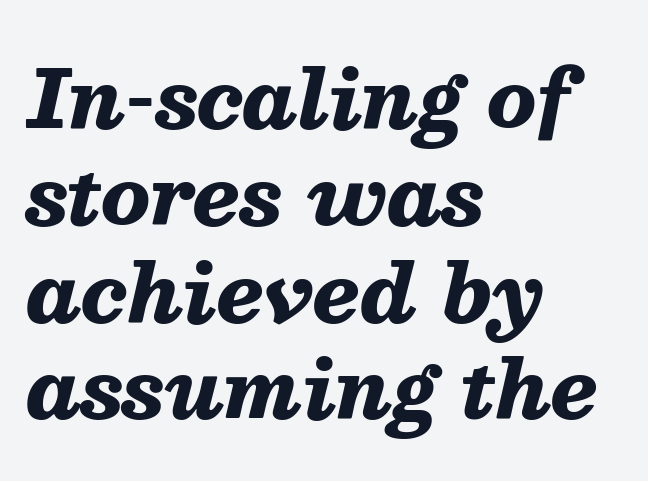
{"italic": "yes", "lean": "right", "slant_degrees": 13, "bold": "yes", "weight": "heavy", "width": "normal", "stroke_contrast": "medium", "x_height": "medium", "monospaced": "no", "underline": "no", "align": "left", "line_spacing_ratio": 1.21, "letter_spacing": "normal", "letter_spacing_em": 0.0, "glyph_px": 80}
